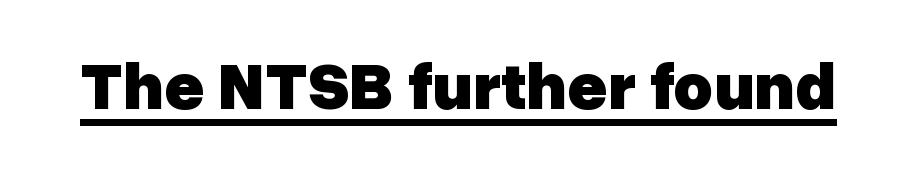
Q: Is the text bold? A: Yes.
Q: Is the text italic (slanted)? A: No, it is upright.
Q: Is the typeface a serif or a sans-serif typeface? A: Sans-serif.
Q: Is the text underlined? A: Yes.
Q: Is the spacing between letters normal or unusually wide? A: Normal.
Q: Width (condensed, normal, or wide)? A: Normal.
Q: Stroke contrast? A: Low.
Q: x-height? A: Medium.
Q: Monospaced? A: No.
